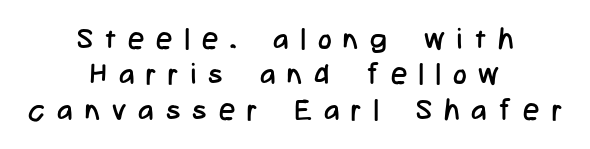
Q: Is the text bold? A: No.
Q: Is the text italic (slanted)? A: No, it is upright.
Q: Is the typeface a serif or a sans-serif typeface? A: Sans-serif.
Q: Is the text underlined? A: No.
Q: How is the paragraph aligned? A: Centered.
Q: Is the spacing between letters normal or unusually wide? A: Unusually wide.
Q: Width (condensed, normal, or wide)? A: Condensed.
Q: Stroke contrast? A: Low.
Q: x-height? A: Medium.
Q: Monospaced? A: No.
